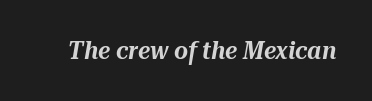
{"italic": "yes", "lean": "right", "slant_degrees": 10, "underline": "no", "letter_spacing": "normal", "letter_spacing_em": 0.0, "glyph_px": 24}
